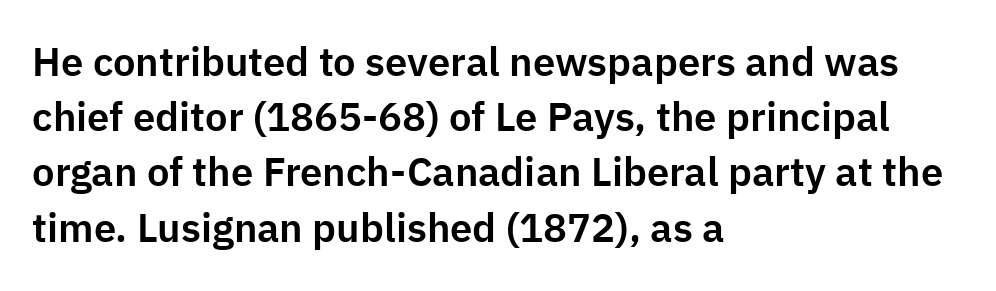
The line-height multiplier appears to be the usual default. Think of a printed novel: that variable character pitch is what you see here. The glyphs are unaccompanied by any horizontal stroke below them. Stroke terminals: plain, sans-serif.
